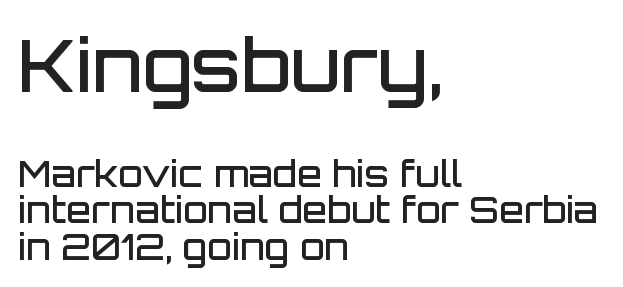
The earlier block is typeset at a bigger size than the later block. Line spacing here is tight. Heft: intermediate — a semibold. The strip under each line holds only bare page.
